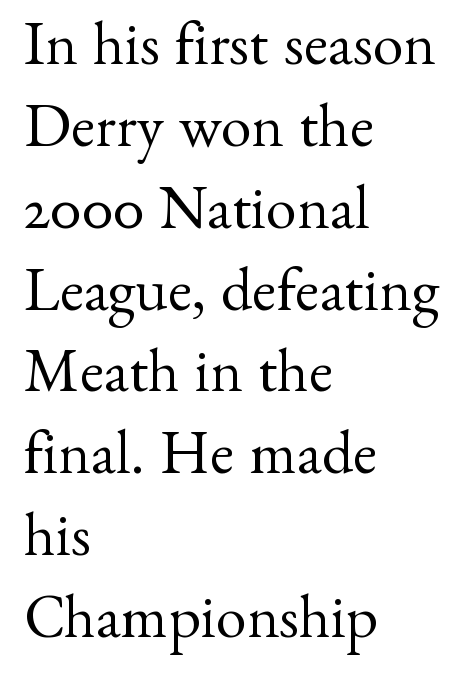
The image shows 62 px regular-weight serif type, upright; set left-aligned, normal line spacing (1.32x), normal letter spacing, not underlined; medium stroke contrast and a small x-height.
